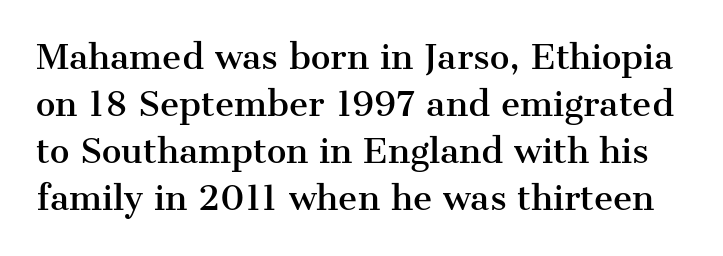
Tracking value appears to be zero — textbook default spacing. A typesetter would call this proportional, since set widths differ per character. A serif font was chosen for this passage. Every character sits straight up, as roman type does.
